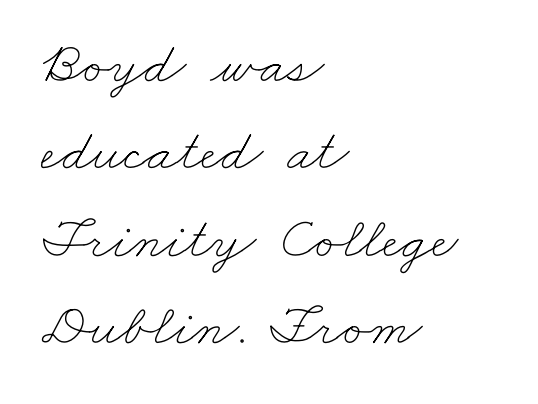
{"bold": "no", "weight": "thin", "width": "wide", "stroke_contrast": "low", "x_height": "small", "monospaced": "no", "underline": "no", "align": "left", "line_spacing": "normal", "line_spacing_ratio": 1.48, "letter_spacing": "normal", "letter_spacing_em": 0.0, "glyph_px": 59}
